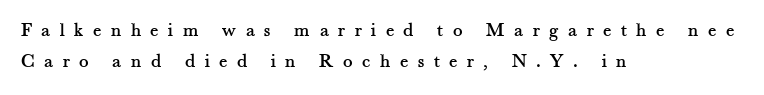
Q: Is the text italic (slanted)? A: No, it is upright.
Q: Is the text underlined? A: No.
Q: How is the paragraph aligned? A: Left-aligned.
Q: Is the spacing between letters normal or unusually wide? A: Unusually wide.
Q: Is the spacing between lines tight, normal or loose? A: Normal.
